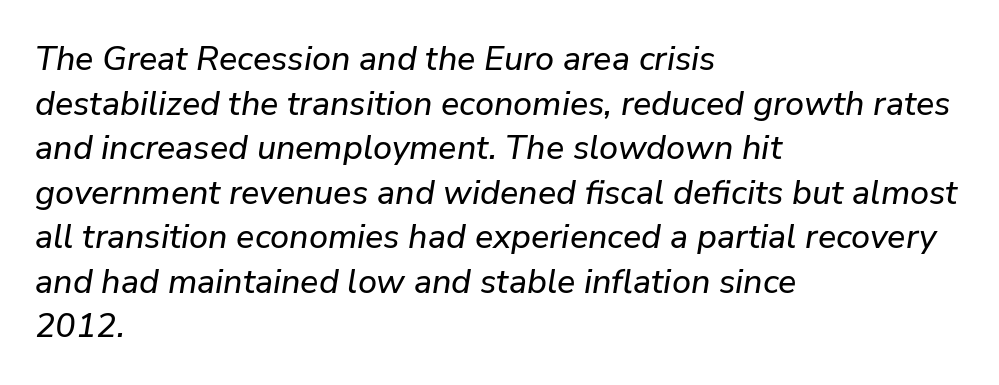
The image shows 34 px text type, italic (leaning right); set left-aligned, normal line spacing (1.31x), normal letter spacing, not underlined; low stroke contrast and a medium x-height.
